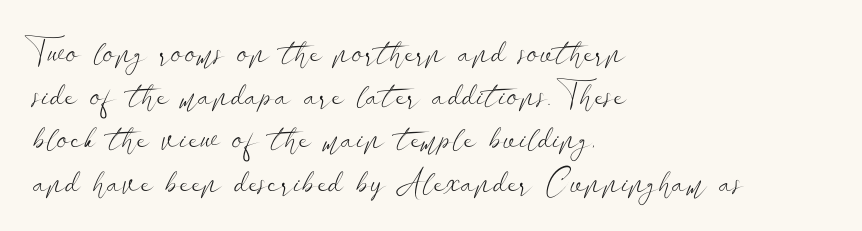
Nothing unusual about the tracking: characters are spaced as the font intends. This sample has the flowing, uneven cadence of proportional lettering. Visually the block forms a straight wall on the left and a jagged coastline on the right. This rendering features lettering with no underline. The space between consecutive lines is moderate.
